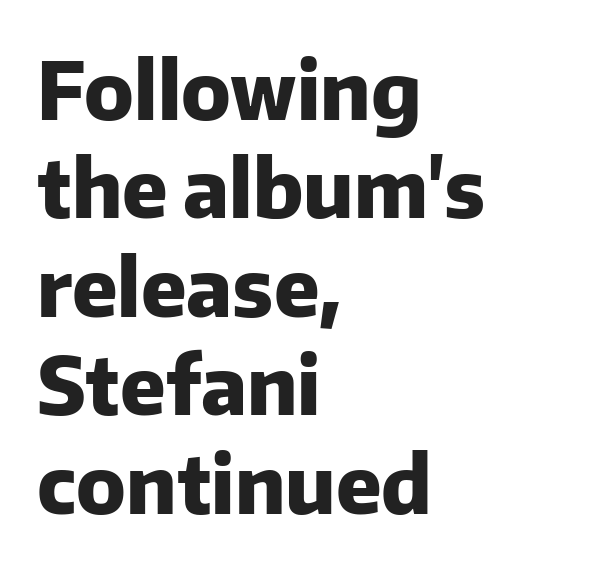
The image shows 80 px heavy sans-serif type, upright; set left-aligned, line spacing 1.23x, normal letter spacing, not underlined; low stroke contrast and a medium x-height.
